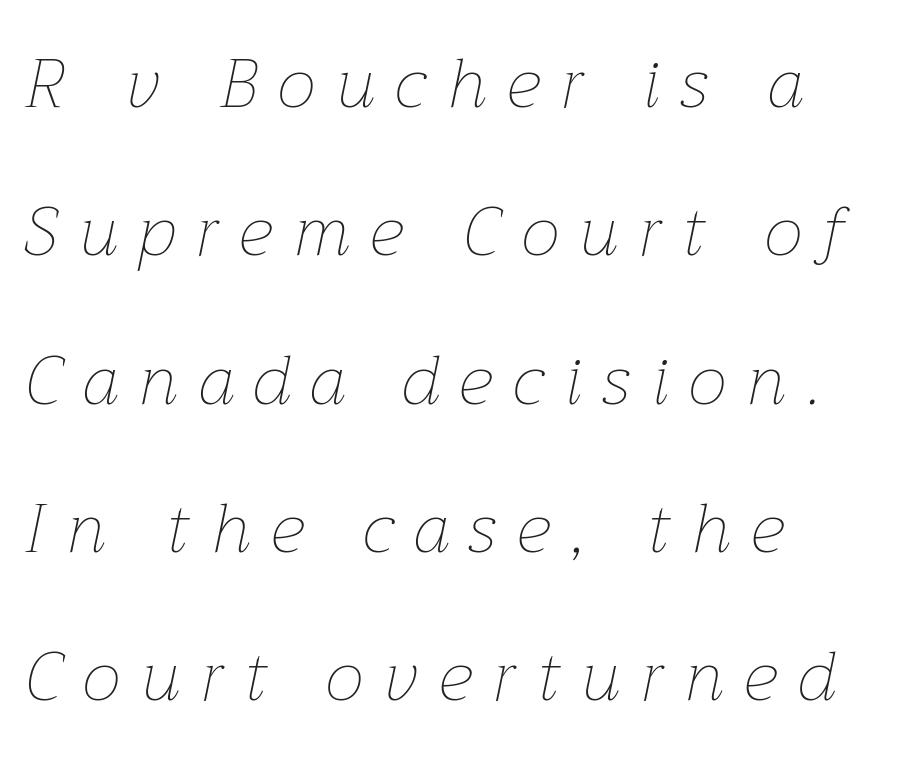
{"italic": "yes", "lean": "right", "slant_degrees": 12, "bold": "no", "weight": "thin", "width": "normal", "stroke_contrast": "low", "x_height": "medium", "monospaced": "no", "underline": "no", "align": "left", "line_spacing": "loose", "line_spacing_ratio": 2.15, "letter_spacing": "wide", "letter_spacing_em": 0.31, "glyph_px": 69}
